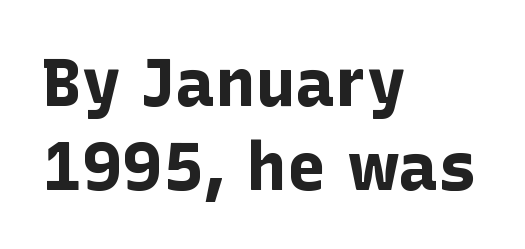
The image shows 67 px bold sans-serif type, upright; set left-aligned, normal line spacing (1.25x), normal letter spacing, not underlined; low stroke contrast and a medium x-height.
